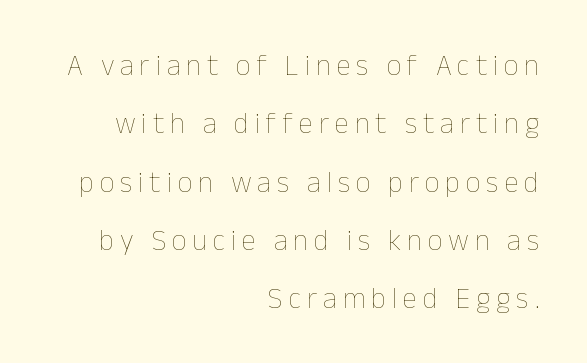
The image shows 29 px thin type, upright; set right-aligned, loose line spacing (2.01x), unusually wide letter spacing (+0.2 em), not underlined; low stroke contrast and a medium x-height.
